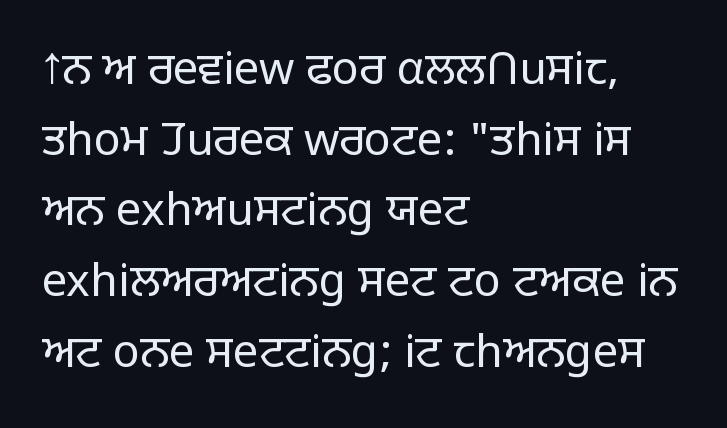
Spacing between characters is what you'd get straight out of the box. Glance below the letters and you will spot only blank space. Heaviness? Minimal to ordinary, like unemphasized prose. If you drew a line through each stem, it would be perfectly vertical.
